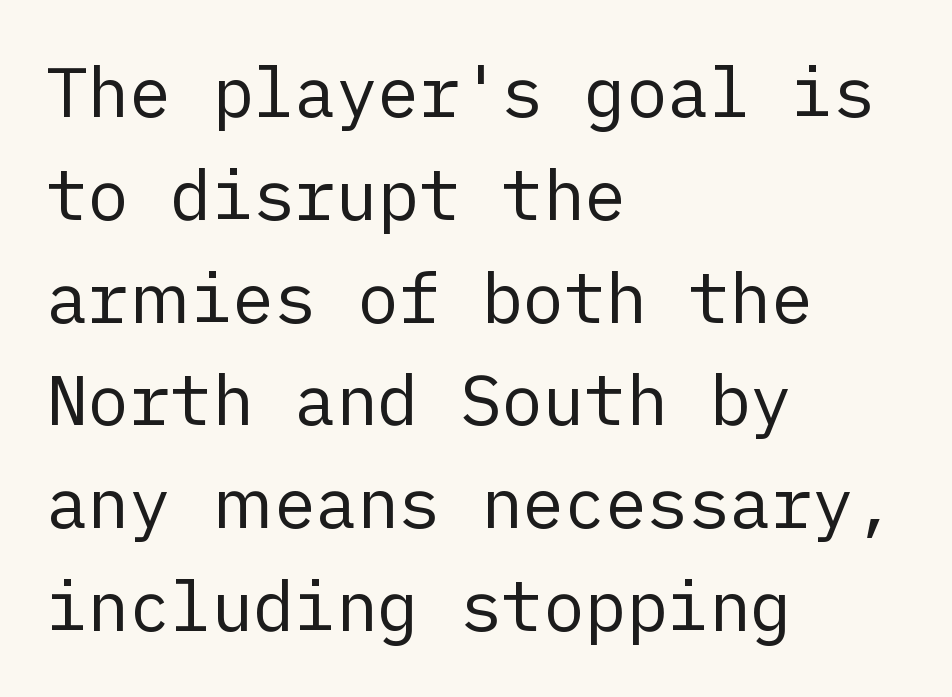
The image shows 69 px regular-weight sans-serif type, upright; set left-aligned, normal line spacing (1.49x), normal letter spacing, not underlined; low stroke contrast and a medium x-height.
